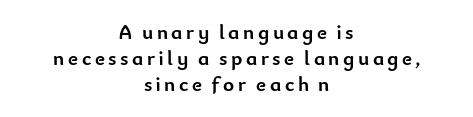
{"italic": "no", "bold": "yes", "underline": "no", "align": "center", "line_spacing": "normal", "line_spacing_ratio": 1.25, "glyph_px": 21}
